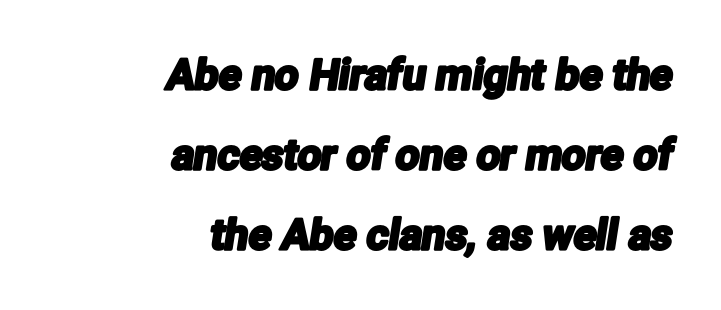
Q: Is the typeface a serif or a sans-serif typeface? A: Sans-serif.
Q: Is the text underlined? A: No.
Q: How is the paragraph aligned? A: Right-aligned.
Q: Is the spacing between letters normal or unusually wide? A: Normal.
Q: Is the spacing between lines tight, normal or loose? A: Loose.
Q: Width (condensed, normal, or wide)? A: Condensed.
Q: Stroke contrast? A: Low.
Q: x-height? A: Medium.
Q: Monospaced? A: No.
